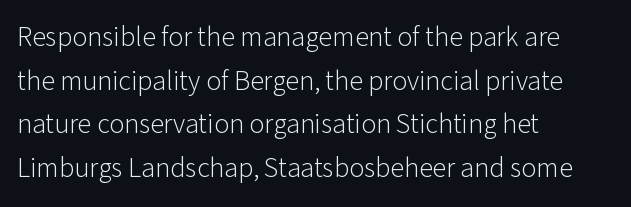
Q: Is the text bold? A: No.
Q: Is the text italic (slanted)? A: No, it is upright.
Q: Is the typeface a serif or a sans-serif typeface? A: Sans-serif.
Q: Is the text underlined? A: No.
Q: How is the paragraph aligned? A: Left-aligned.
Q: Is the spacing between letters normal or unusually wide? A: Normal.
Q: Is the spacing between lines tight, normal or loose? A: Normal.
Q: Width (condensed, normal, or wide)? A: Normal.
Q: Stroke contrast? A: Low.
Q: x-height? A: Medium.
Q: Monospaced? A: No.
